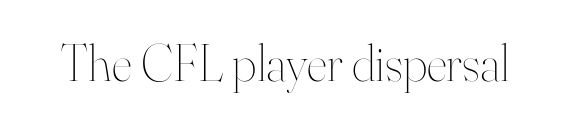
{"italic": "no", "bold": "no", "weight": "thin", "width": "normal", "stroke_contrast": "high", "x_height": "small", "monospaced": "no", "underline": "no", "letter_spacing": "normal", "letter_spacing_em": 0.0, "glyph_px": 52}
